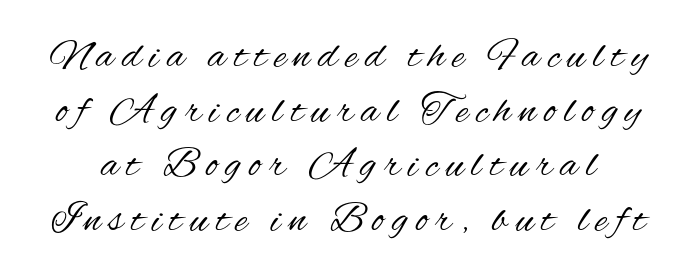
The image shows 42 px regular-weight, condensed sans-serif type; set normal line spacing (1.3x), not underlined; medium stroke contrast and a small x-height.
